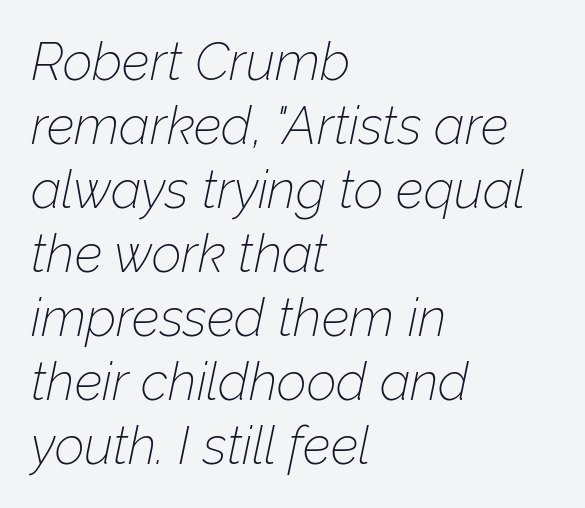
The image shows 52 px thin type, italic (leaning right); set left-aligned, line spacing 1.23x, normal letter spacing, not underlined; low stroke contrast and a medium x-height.
